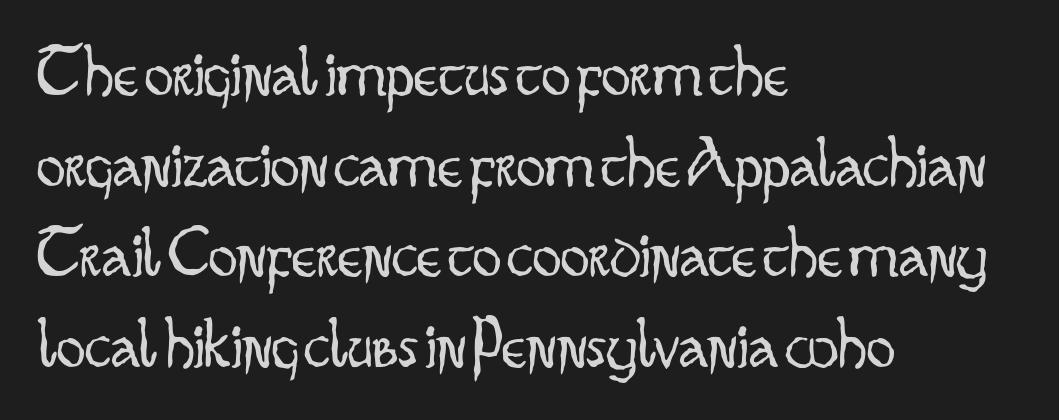
The image shows 72 px light, condensed sans-serif type, upright; set left-aligned, normal line spacing (1.26x), normal letter spacing, not underlined; low stroke contrast and a small x-height.
